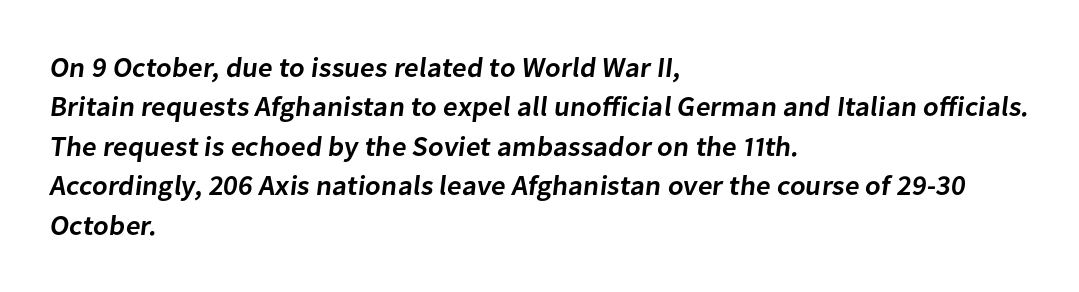
{"serif": "no", "bold": "semi", "weight": "semibold", "width": "normal", "stroke_contrast": "low", "x_height": "medium", "monospaced": "no", "underline": "no", "align": "left", "line_spacing": "normal", "line_spacing_ratio": 1.41, "letter_spacing": "normal", "letter_spacing_em": 0.0, "glyph_px": 28}
